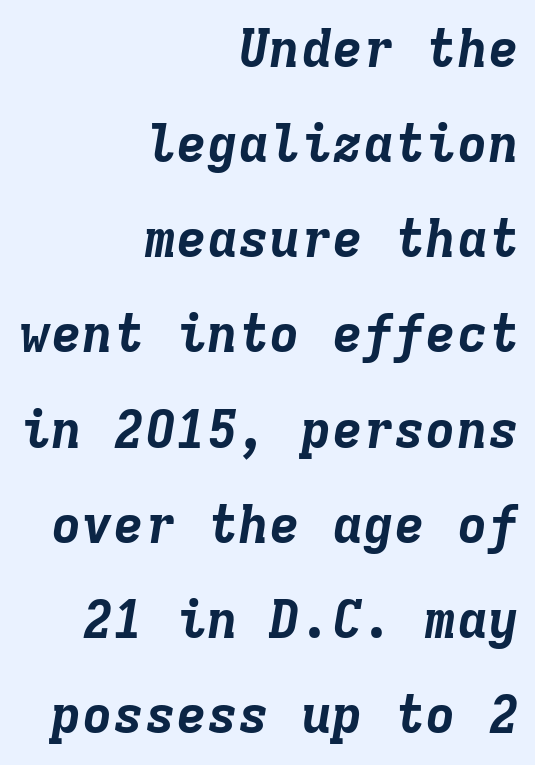
{"italic": "yes", "lean": "right", "slant_degrees": 9, "bold": "yes", "weight": "bold", "width": "normal", "stroke_contrast": "low", "x_height": "medium", "monospaced": "yes", "underline": "no", "align": "right", "line_spacing_ratio": 1.83, "letter_spacing": "normal", "letter_spacing_em": 0.0, "glyph_px": 52}
